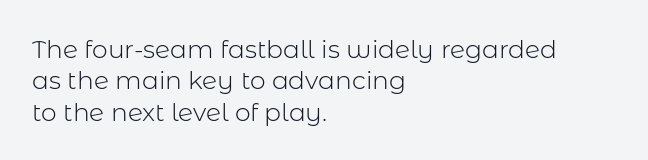
{"italic": "no", "bold": "no", "underline": "no", "align": "left", "line_spacing": "normal", "line_spacing_ratio": 1.26, "letter_spacing": "normal", "letter_spacing_em": 0.0, "glyph_px": 25}
